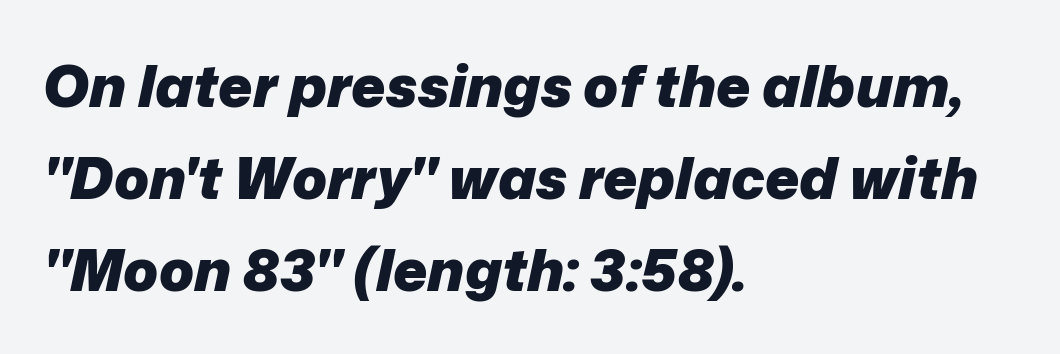
Q: Is the text bold? A: Yes.
Q: Is the text italic (slanted)? A: Yes, it leans right by about 12 degrees.
Q: Is the text underlined? A: No.
Q: How is the paragraph aligned? A: Left-aligned.
Q: Is the spacing between letters normal or unusually wide? A: Normal.
Q: Is the spacing between lines tight, normal or loose? A: Normal.
Q: Width (condensed, normal, or wide)? A: Normal.
Q: Stroke contrast? A: Low.
Q: x-height? A: Medium.
Q: Monospaced? A: No.
